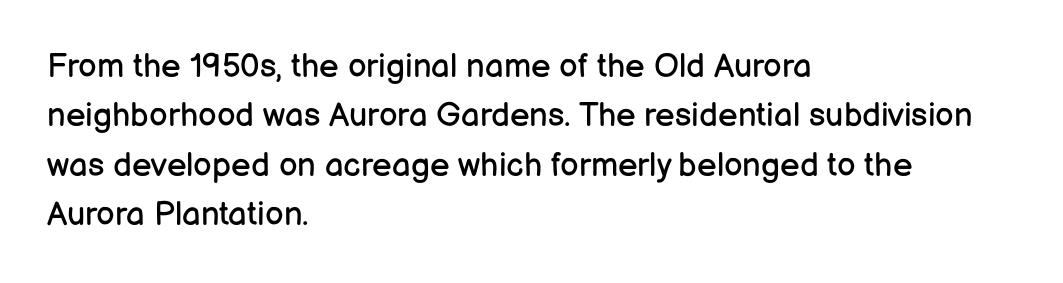
The image shows 33 px regular-weight sans-serif type, upright; set left-aligned, normal line spacing (1.5x), normal letter spacing, not underlined; low stroke contrast and a medium x-height.
